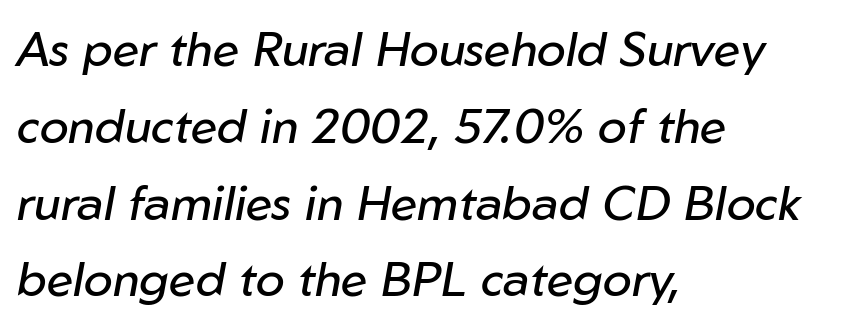
Q: Is the text bold? A: No.
Q: Is the text italic (slanted)? A: Yes, it leans right by about 10 degrees.
Q: Is the text underlined? A: No.
Q: How is the paragraph aligned? A: Left-aligned.
Q: Is the spacing between letters normal or unusually wide? A: Normal.
Q: Is the spacing between lines tight, normal or loose? A: Normal.
Q: Width (condensed, normal, or wide)? A: Normal.
Q: Stroke contrast? A: Low.
Q: x-height? A: Medium.
Q: Monospaced? A: No.
